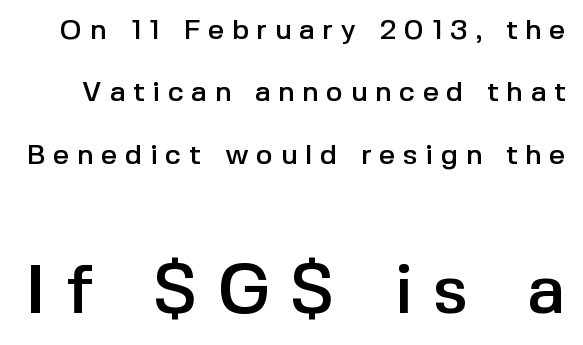
{"serif": "no", "italic": "no", "width": "normal", "x_height": "medium", "monospaced": "no", "underline": "no", "line_spacing": "loose", "line_spacing_ratio": 2.23, "letter_spacing": "wide", "letter_spacing_em": 0.28, "larger_block": "second", "size_ratio": 2.46, "glyph_px": 69}
